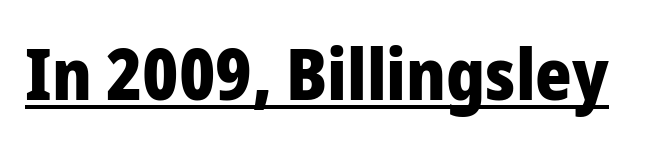
The image shows 70 px heavy sans-serif type, upright; set normal letter spacing, underlined; low stroke contrast and a medium x-height.
